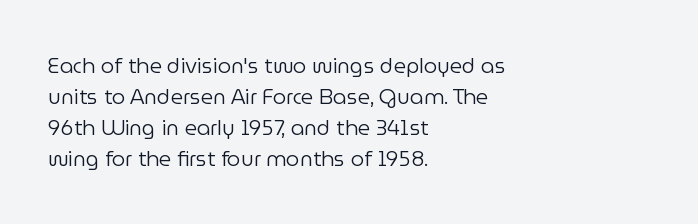
{"italic": "no", "bold": "no", "underline": "no", "align": "left", "line_spacing": "normal", "line_spacing_ratio": 1.47, "letter_spacing": "normal", "letter_spacing_em": 0.0, "glyph_px": 21}
